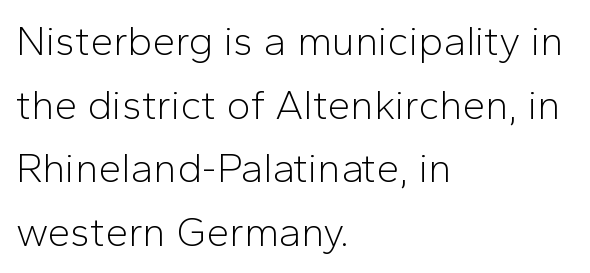
Do the characters align in a grid? No, the font is proportional. In CSS terms this would be text-align: left. Students, note that the glyphs here touch the page at normal intervals. Decoration check: the copy has no underline.
